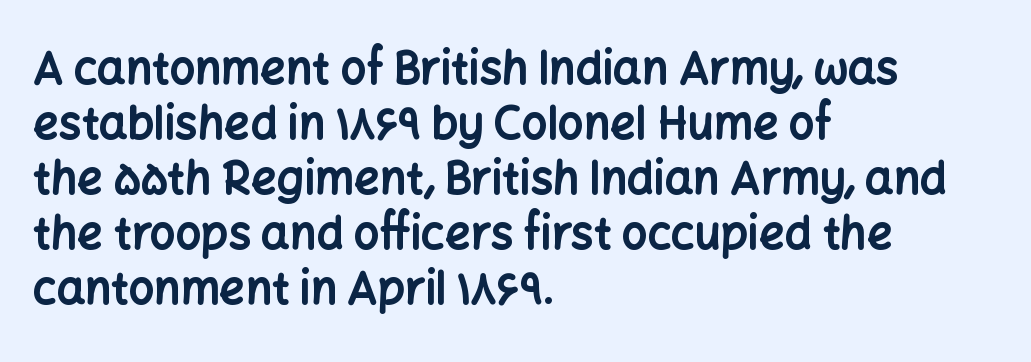
{"serif": "no", "italic": "no", "bold": "yes", "weight": "bold", "width": "normal", "stroke_contrast": "low", "x_height": "medium", "monospaced": "no", "underline": "no", "align": "left", "line_spacing_ratio": 1.22, "letter_spacing": "normal", "letter_spacing_em": 0.0, "glyph_px": 45}
